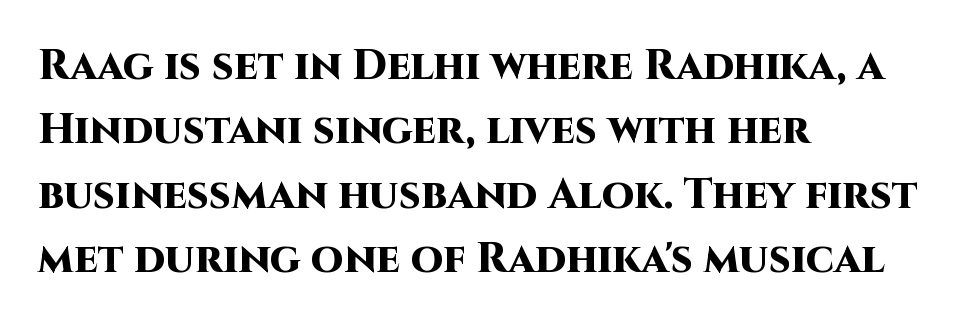
This is heavy type, rendered in bold. Note the varied advance widths — an 'i' is clearly narrower than an 'm'. The zone under the glyphs is completely vacant. Vertically, the passage feels balanced, rows spaced as you'd expect. The text was rendered using a sans face with plain stroke endings.
